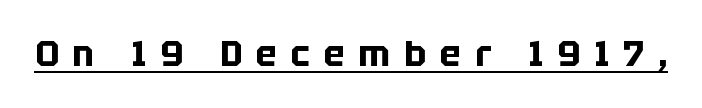
Q: Is the text bold? A: Yes.
Q: Is the text italic (slanted)? A: No, it is upright.
Q: Is the typeface a serif or a sans-serif typeface? A: Sans-serif.
Q: Is the text underlined? A: Yes.
Q: Is the spacing between letters normal or unusually wide? A: Unusually wide.
Q: Width (condensed, normal, or wide)? A: Normal.
Q: Stroke contrast? A: Low.
Q: x-height? A: Large.
Q: Monospaced? A: No.
